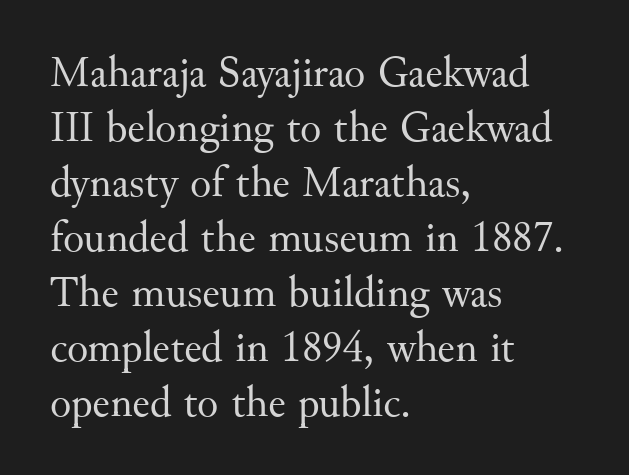
The image shows 44 px regular-weight serif type, upright; set left-aligned, normal line spacing (1.25x), normal letter spacing, not underlined; medium stroke contrast and a small x-height.
